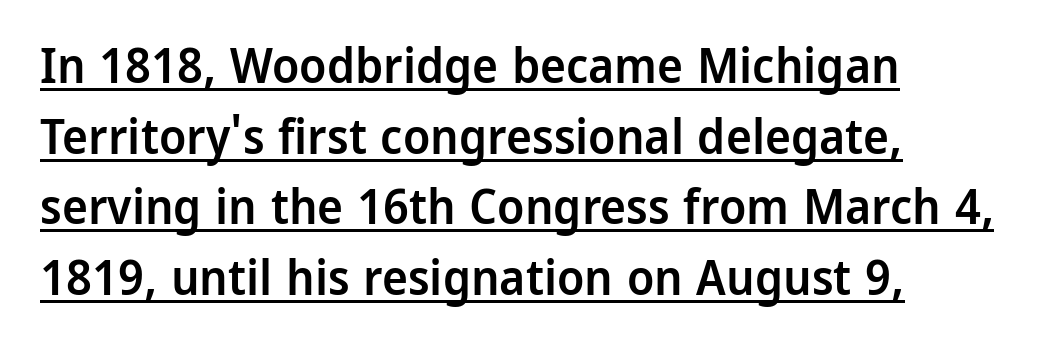
The image shows 49 px semibold sans-serif type, upright; set left-aligned, normal line spacing (1.44x), normal letter spacing, underlined; low stroke contrast and a medium x-height.
